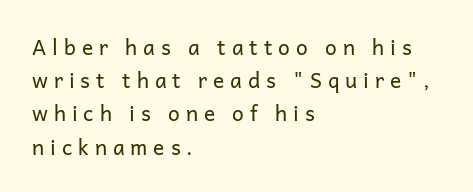
The image shows 21 px text type, upright; set left-aligned, normal line spacing (1.58x), unusually wide letter spacing (+0.28 em), not underlined.
